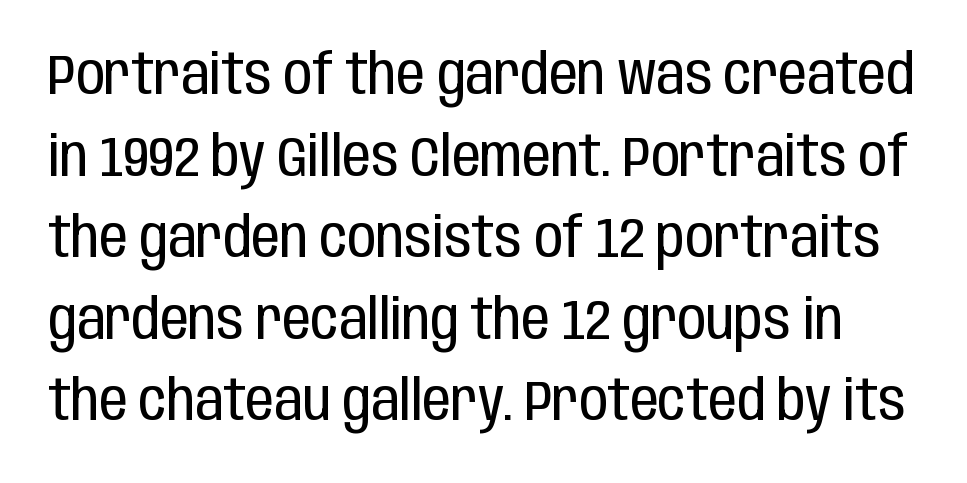
The image shows 57 px regular-weight, condensed sans-serif type, upright; set normal line spacing (1.43x), normal letter spacing, not underlined; low stroke contrast and a large x-height.
